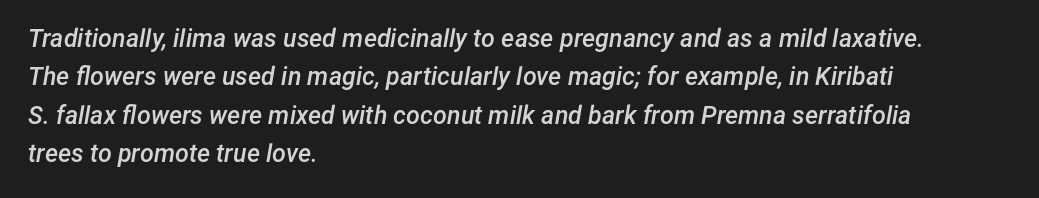
{"italic": "yes", "lean": "right", "slant_degrees": 12, "bold": "semi", "underline": "no", "align": "left", "line_spacing": "normal", "line_spacing_ratio": 1.54, "letter_spacing": "normal", "letter_spacing_em": 0.0, "glyph_px": 25}
